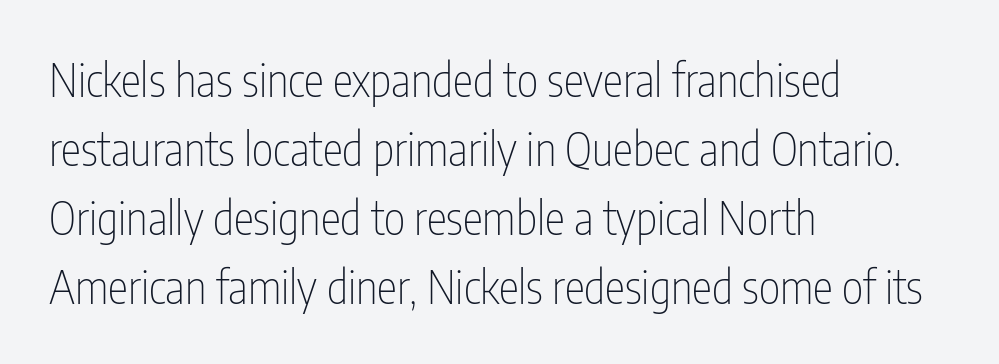
The image shows 46 px thin, condensed sans-serif type, upright; set left-aligned, normal line spacing (1.5x), normal letter spacing, not underlined; low stroke contrast and a medium x-height.
